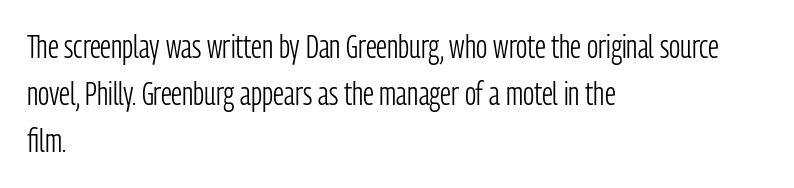
The font's upright variant was chosen for this text. No feet cap the strokes, marking this as sans-serif type. You could not count columns in this text — the font is proportionally spaced. Glance below the letters and you will spot only blank space.
